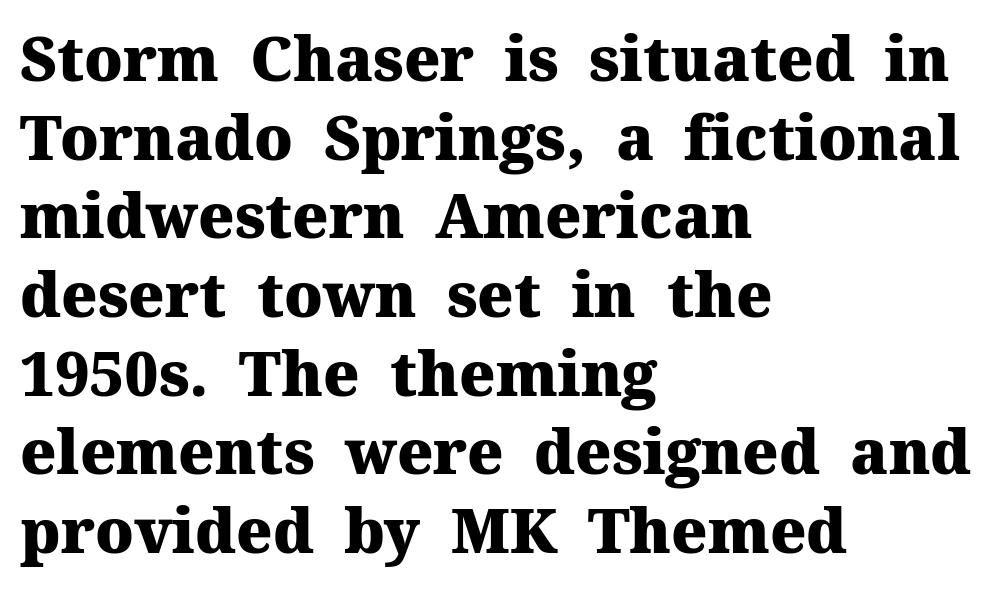
The image shows 61 px heavy serif type, upright; set left-aligned, normal line spacing (1.29x), normal letter spacing, not underlined; medium stroke contrast and a medium x-height.
